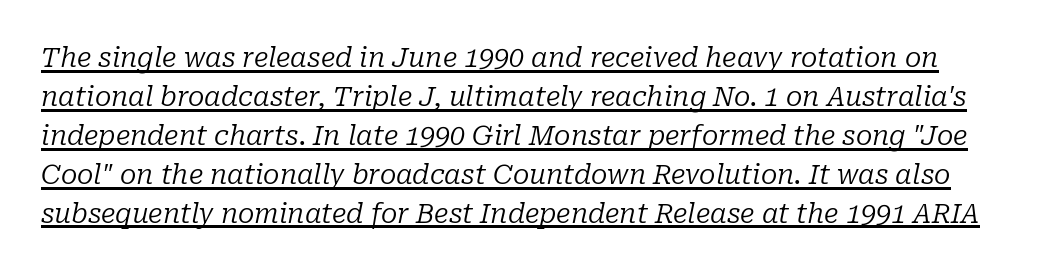
Summary of weight: not heavy and not bold. The leading is moderate, giving the passage an even texture. The passage shown is underscored from start to finish. Looking at the ascenders, they clearly lean.
